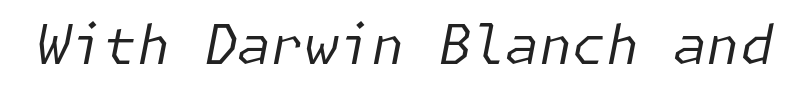
This is not heavy type; no bold has been used. Any mark beneath the type? The region is blank. The gaps between neighbouring characters are ordinary and unremarkable. Every character sits at an angle, as italics do.
